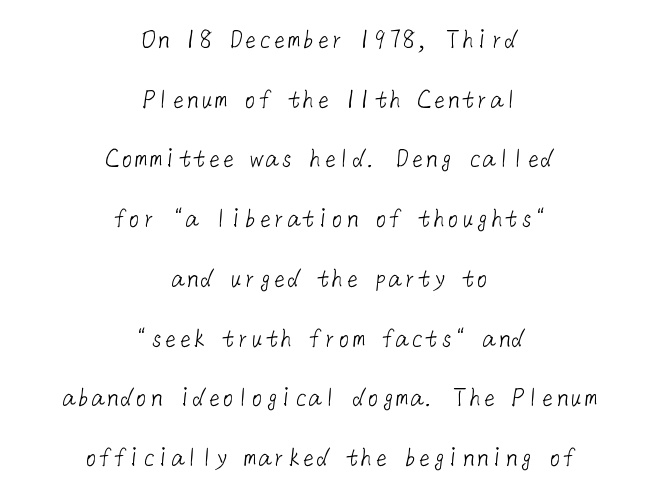
The line-height multiplier appears high, well above default. Beneath every word, the page is bare. Nobody touched the tracking dial on this one. Is the block centered? Yes — each line is placed symmetrically about the middle. Counters stay open thanks to moderate or lighter strokes.
